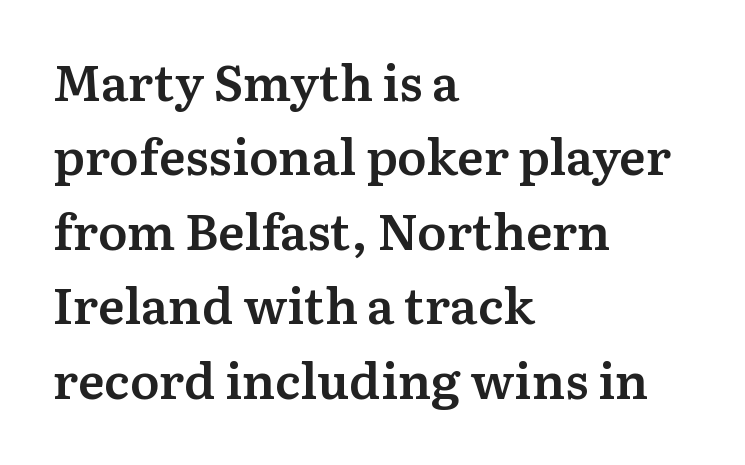
Typographic density is moderately raised because the face is semibold. This sample uses plain, unmodified letter spacing. Descenders are the only things crossing below the line. Style check: upright. These lines stack with their left ends in a neat column. These lines sit exactly where default settings would place them.
